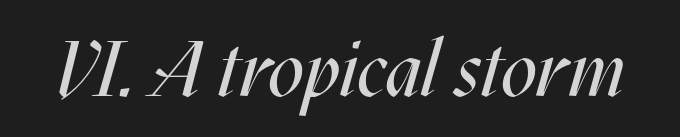
{"italic": "yes", "lean": "right", "slant_degrees": 17, "bold": "no", "weight": "regular", "width": "condensed", "stroke_contrast": "medium", "x_height": "large", "monospaced": "no", "underline": "no", "letter_spacing": "normal", "letter_spacing_em": 0.0, "glyph_px": 78}
